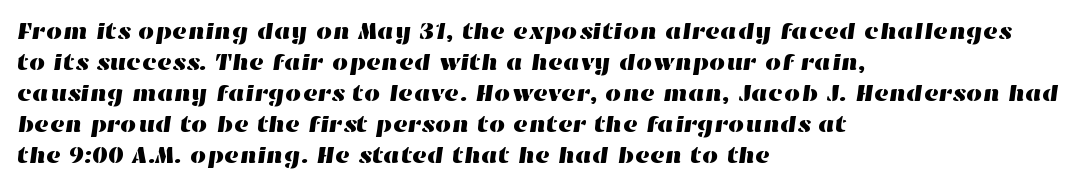
{"underline": "no", "align": "left", "line_spacing": "normal", "line_spacing_ratio": 1.35, "letter_spacing": "normal", "letter_spacing_em": 0.0, "glyph_px": 23}
